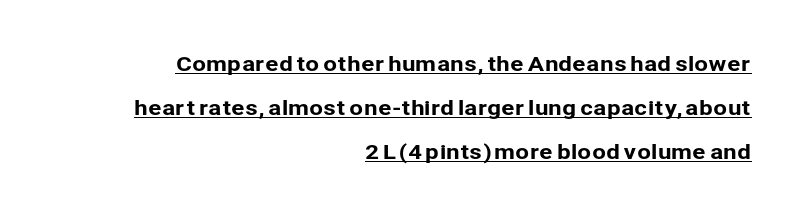
{"italic": "no", "underline": "yes", "align": "right", "line_spacing": "loose", "line_spacing_ratio": 2.2, "letter_spacing": "normal", "letter_spacing_em": 0.0, "glyph_px": 20}
